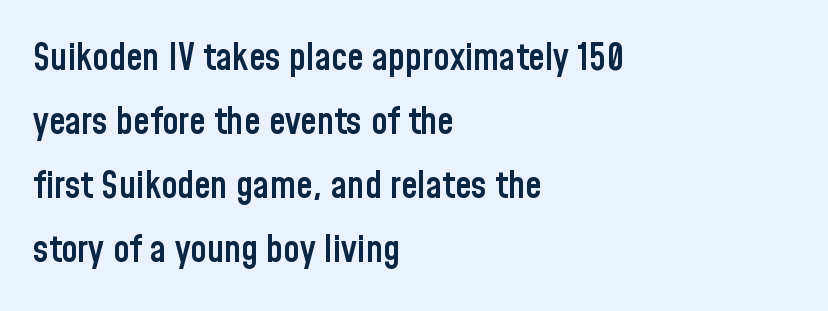
{"serif": "no", "italic": "no", "bold": "semi", "weight": "semibold", "width": "condensed", "stroke_contrast": "low", "x_height": "medium", "monospaced": "no", "underline": "no", "align": "left", "line_spacing_ratio": 1.73, "letter_spacing": "normal", "letter_spacing_em": 0.0, "glyph_px": 37}
